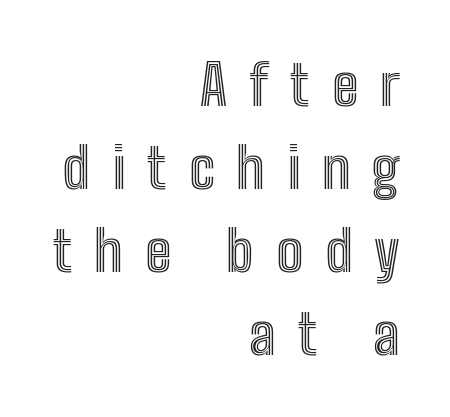
Varying glyph widths throughout — classic text-font behaviour. Descenders are the only things crossing below the line. A normal amount of white space separates one row of letters from the next. Caption: multi-line text, flush right, ragged left. Someone cranked the tracking dial way up on this one. The specimen reads as upright at a glance.
